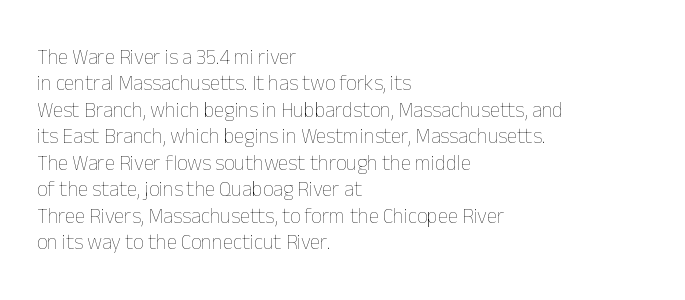
The rendering uses a moderate line-height, typical for paragraphs. Only glyphs here, with clear space below each row. The passage is arranged the way most books set body copy — flush left. Spacing between characters is what you'd get straight out of the box.
